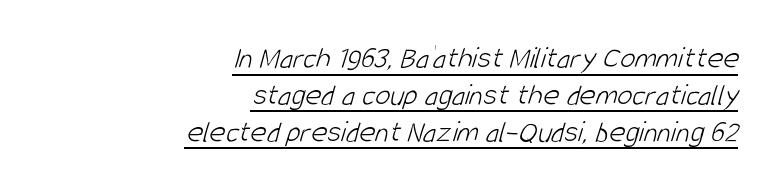
You could not count columns in this text — the font is proportionally spaced. Is this a sans? Yes — the strokes have no serifs. This rendering uses right alignment, leaving the left contour irregular. This rendering leaves character spacing at its baseline value.
